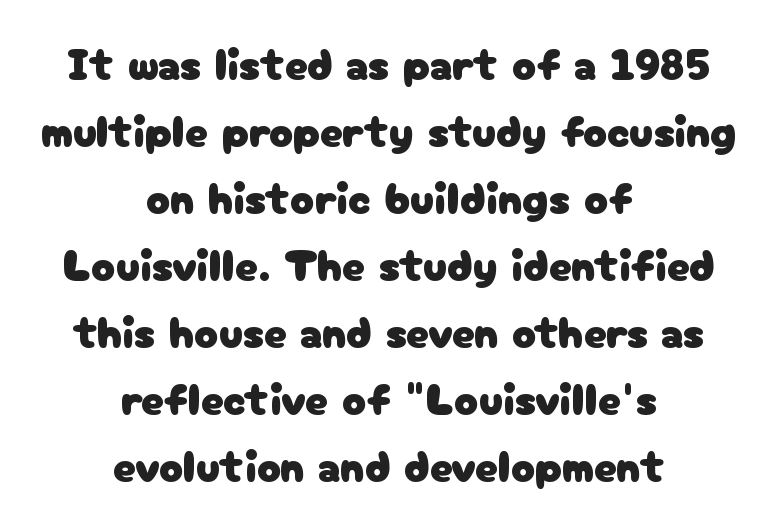
Note the varied advance widths — an 'i' is clearly narrower than an 'm'. Tall strokes in this sample are plumb rather than angled. This sample keeps an unexceptional amount of space between lines. The text block is weighted toward neither margin, spreading evenly from the middle. Check where the strokes stop: nothing finishes them off — pure sans. A bare baseline throughout the passage.
